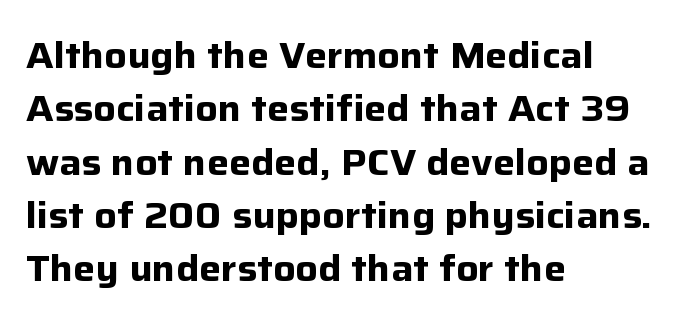
The face used here has the dense, thick strokes of a bold. Check under the words: just untouched page. Caption: multi-line text, flush left, ragged right. The face used here is rendered with its standard letterfit. Spacing verdict: proportional, widths tailored to each character.
